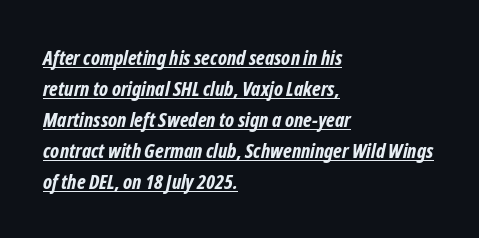
Q: Is the text bold? A: Yes.
Q: Is the text underlined? A: Yes.
Q: How is the paragraph aligned? A: Left-aligned.
Q: Is the spacing between letters normal or unusually wide? A: Normal.
Q: Is the spacing between lines tight, normal or loose? A: Normal.
